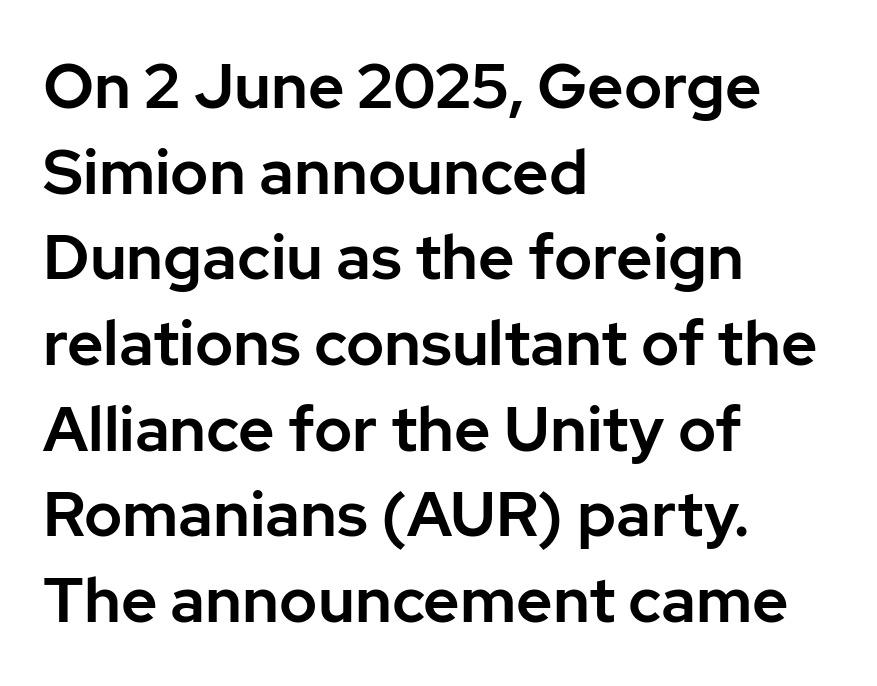
The horizontal fit of the characters is conventional and even. This rendering employs a face without finishing strokes, i.e., a sans-serif. This sample has the flowing, uneven cadence of proportional lettering. This block has exactly the height ordinary leading produces. A classic flush-left, rag-right setting is used for this passage. This sample uses an upright cut, with every glyph sitting square on the baseline.
